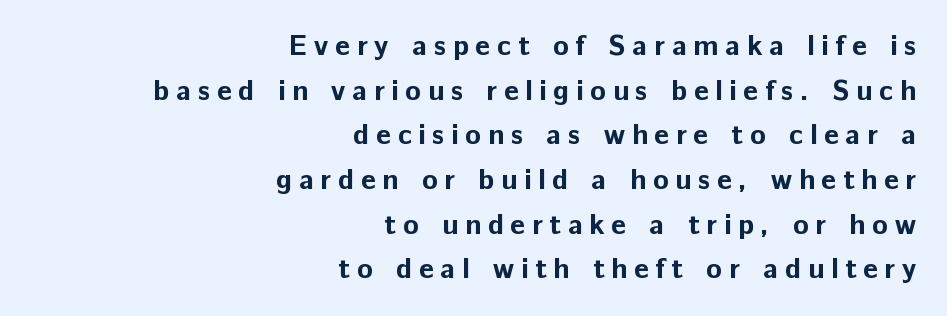
Q: Is the text bold? A: Yes.
Q: Is the text italic (slanted)? A: No, it is upright.
Q: Is the typeface a serif or a sans-serif typeface? A: Sans-serif.
Q: Is the text underlined? A: No.
Q: How is the paragraph aligned? A: Right-aligned.
Q: Is the spacing between letters normal or unusually wide? A: Unusually wide.
Q: Is the spacing between lines tight, normal or loose? A: Normal.
Q: Width (condensed, normal, or wide)? A: Normal.
Q: Stroke contrast? A: Low.
Q: x-height? A: Medium.
Q: Monospaced? A: No.
